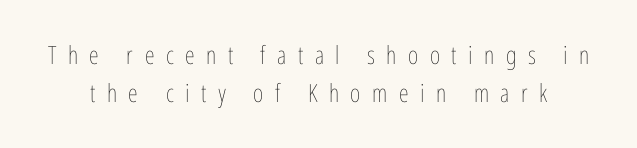
Q: Is the text bold? A: No.
Q: Is the text italic (slanted)? A: No, it is upright.
Q: Is the text underlined? A: No.
Q: Is the spacing between letters normal or unusually wide? A: Unusually wide.
Q: Is the spacing between lines tight, normal or loose? A: Normal.
